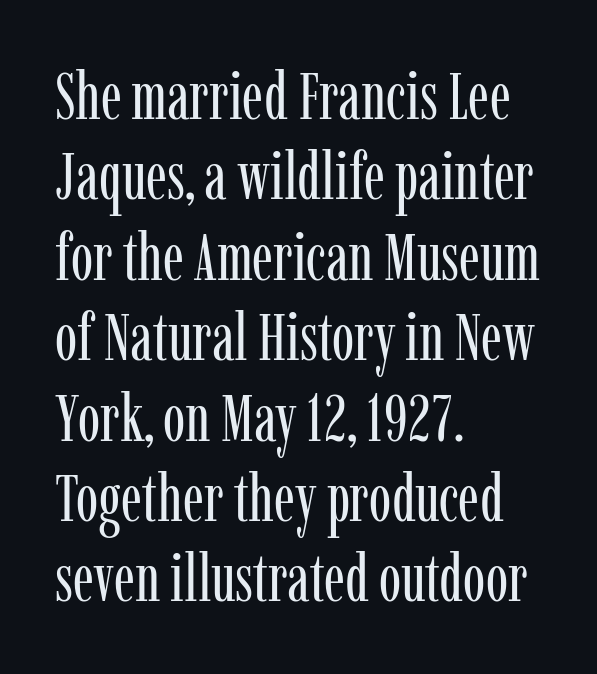
The letters sit at their default tracking, neither squeezed nor spread. The letters advance in unequal steps, a hallmark of proportional type. Alignment: flush left. The lettering stays uniformly vertical, giving the passage a roman look. Typographically, this falls in the serif category.
